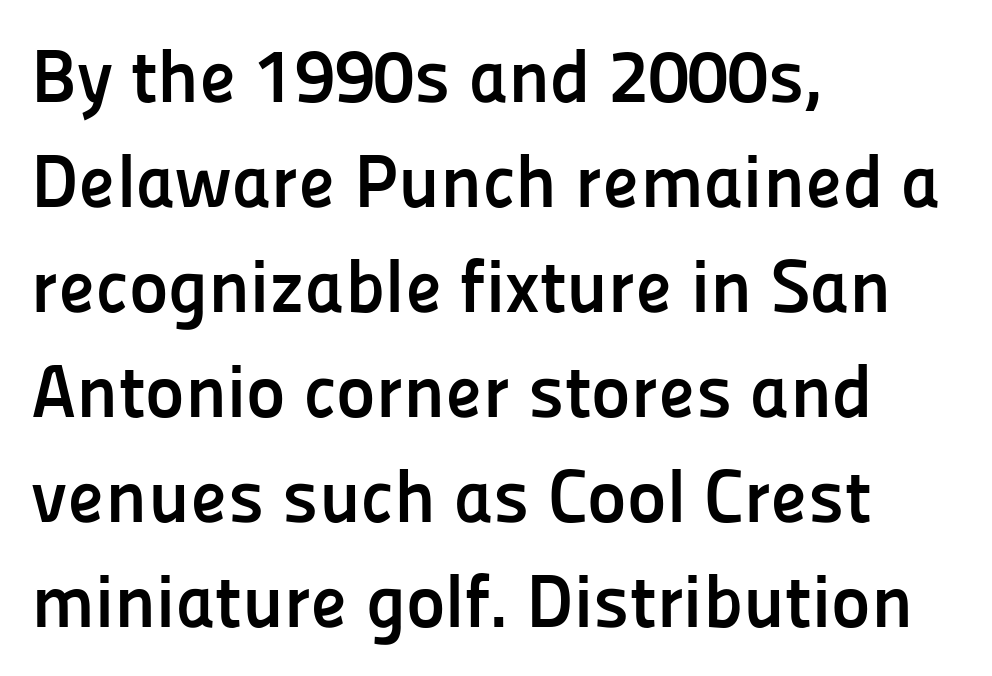
{"serif": "no", "italic": "no", "bold": "yes", "weight": "semibold", "width": "normal", "stroke_contrast": "low", "x_height": "medium", "monospaced": "no", "underline": "no", "align": "left", "line_spacing": "normal", "line_spacing_ratio": 1.4, "letter_spacing": "normal", "letter_spacing_em": 0.0, "glyph_px": 75}
